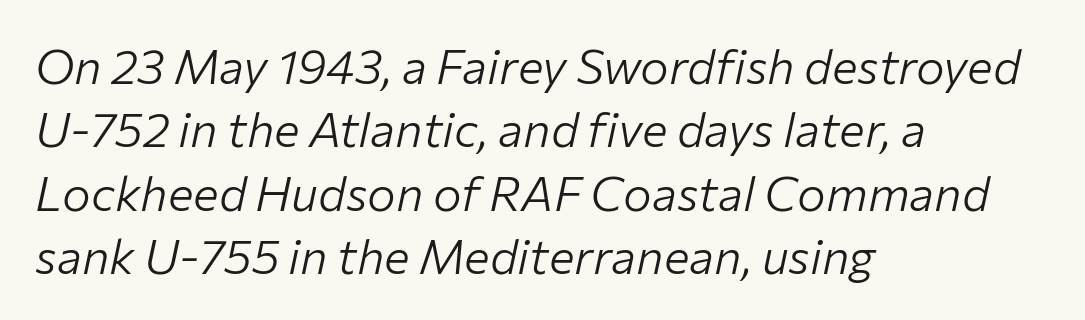
{"italic": "yes", "lean": "right", "slant_degrees": 12, "bold": "no", "weight": "light", "width": "normal", "stroke_contrast": "low", "x_height": "medium", "monospaced": "no", "underline": "no", "align": "left", "line_spacing": "normal", "line_spacing_ratio": 1.32, "letter_spacing": "normal", "letter_spacing_em": 0.0, "glyph_px": 48}
